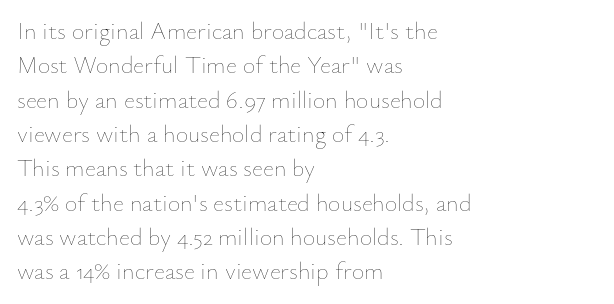
The image shows 24 px text type, upright; set left-aligned, normal line spacing (1.43x), normal letter spacing, not underlined.
